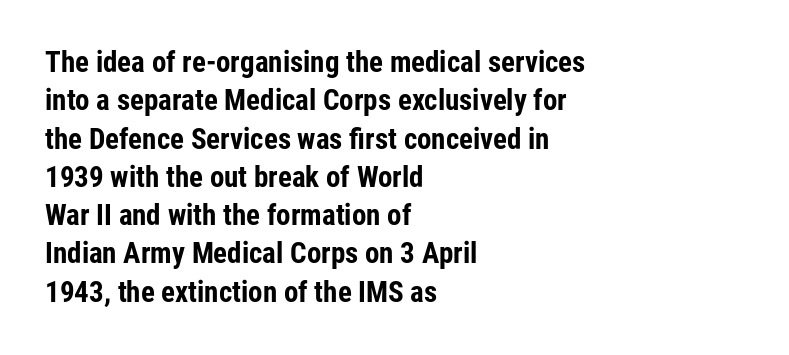
Q: Is the text bold? A: Yes.
Q: Is the text italic (slanted)? A: No, it is upright.
Q: Is the typeface a serif or a sans-serif typeface? A: Sans-serif.
Q: Is the text underlined? A: No.
Q: How is the paragraph aligned? A: Left-aligned.
Q: Is the spacing between letters normal or unusually wide? A: Normal.
Q: Is the spacing between lines tight, normal or loose? A: Normal.
Q: Width (condensed, normal, or wide)? A: Condensed.
Q: Stroke contrast? A: Low.
Q: x-height? A: Medium.
Q: Monospaced? A: No.
